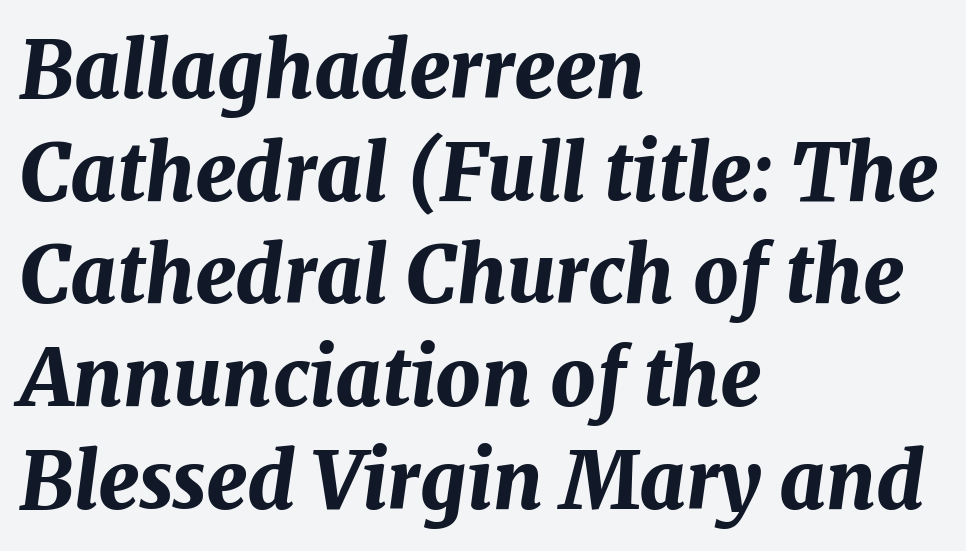
The gaps between neighbouring characters are ordinary and unremarkable. The ragged edge is on the right, which tells us the setting is flush left. This block has exactly the height ordinary leading produces. Heavy, bold letterforms.
